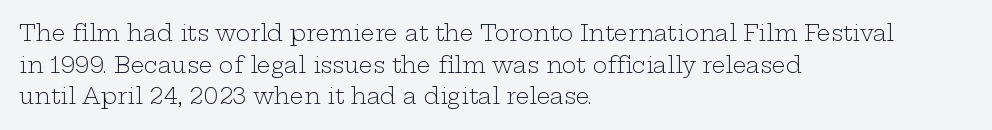
Ordinary non-slanted type is in use. Whoever set this chose a conventional vertical rhythm. Nothing unusual about the tracking: characters are spaced as the font intends. Every row of glyphs begins at an identical x-position on the left.
